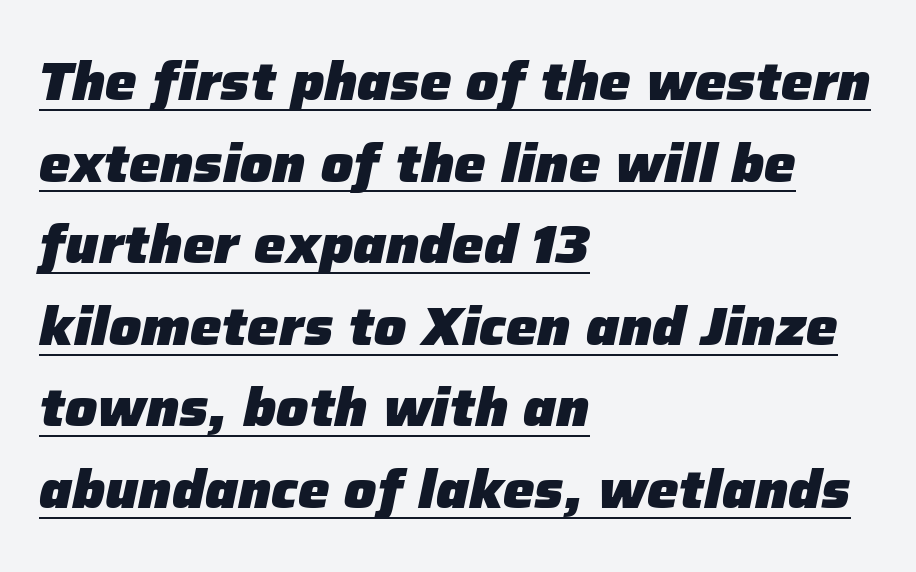
The image shows 53 px heavy type, italic (leaning right); set left-aligned, normal line spacing (1.54x), normal letter spacing, underlined; low stroke contrast and a medium x-height.
